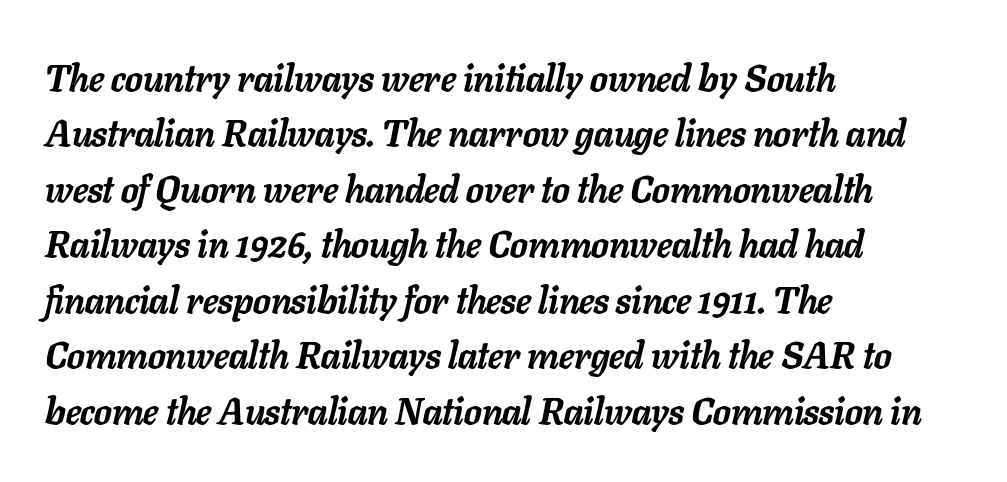
The image shows 37 px semibold type, italic (leaning right); set left-aligned, normal line spacing (1.5x), normal letter spacing, not underlined; low stroke contrast and a medium x-height.
